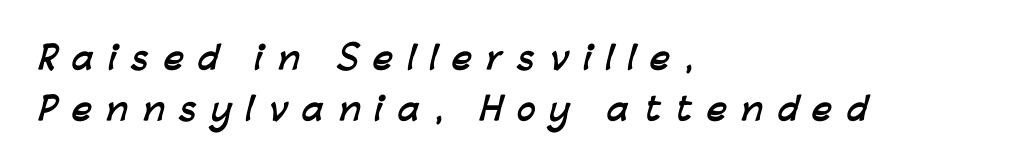
Is the letter spacing exaggerated? Yes — the characters are pushed far apart. The font family rendered here belongs to the sans-serif group. What weight is shown? A full bold with thick strokes. These lines sit exactly where default settings would place them.
